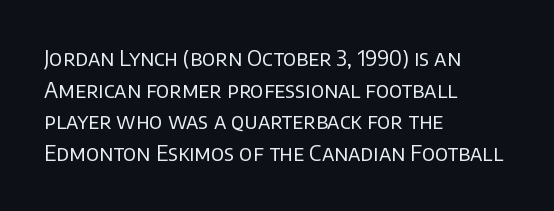
The image shows 21 px text type, upright; set left-aligned, normal line spacing (1.51x), normal letter spacing, not underlined.
